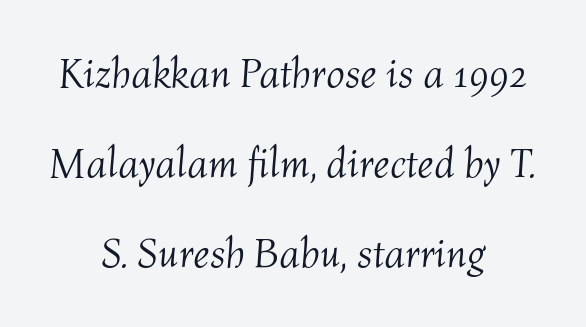
{"italic": "yes", "lean": "right", "slant_degrees": 4, "bold": "no", "weight": "light", "width": "normal", "stroke_contrast": "medium", "x_height": "medium", "monospaced": "no", "underline": "no", "align": "center", "line_spacing": "loose", "line_spacing_ratio": 2.2, "letter_spacing": "normal", "letter_spacing_em": 0.0, "glyph_px": 41}
